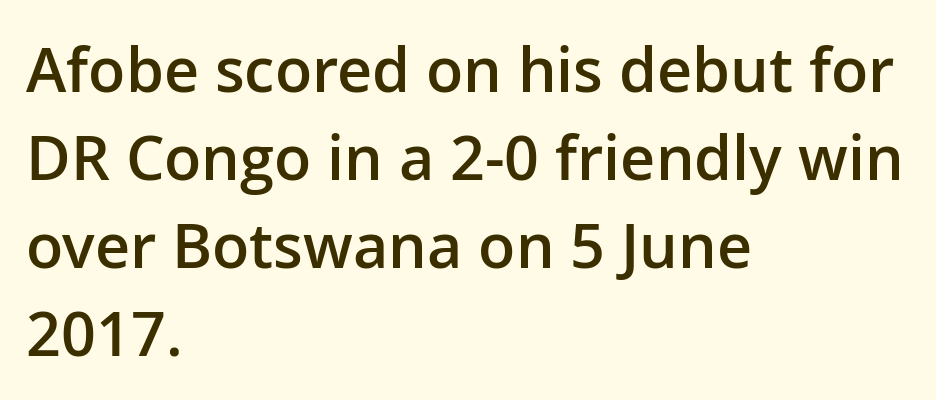
{"serif": "no", "italic": "no", "bold": "semi", "weight": "semibold", "width": "normal", "stroke_contrast": "low", "x_height": "medium", "monospaced": "no", "underline": "no", "align": "left", "line_spacing": "normal", "line_spacing_ratio": 1.44, "letter_spacing": "normal", "letter_spacing_em": 0.0, "glyph_px": 61}
